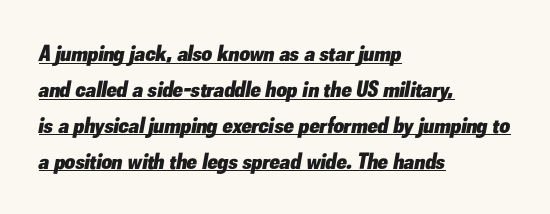
{"italic": "yes", "lean": "right", "slant_degrees": 10, "bold": "yes", "underline": "yes", "align": "left", "line_spacing": "normal", "line_spacing_ratio": 1.56, "letter_spacing": "normal", "letter_spacing_em": 0.0, "glyph_px": 23}
